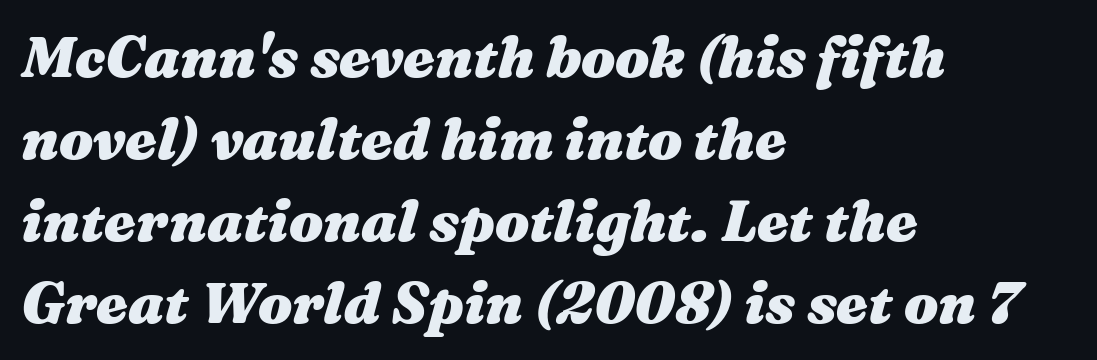
{"italic": "yes", "lean": "right", "slant_degrees": 16, "bold": "yes", "weight": "heavy", "width": "wide", "stroke_contrast": "medium", "x_height": "medium", "monospaced": "no", "underline": "no", "align": "left", "line_spacing": "normal", "line_spacing_ratio": 1.44, "letter_spacing": "normal", "letter_spacing_em": 0.0, "glyph_px": 57}
